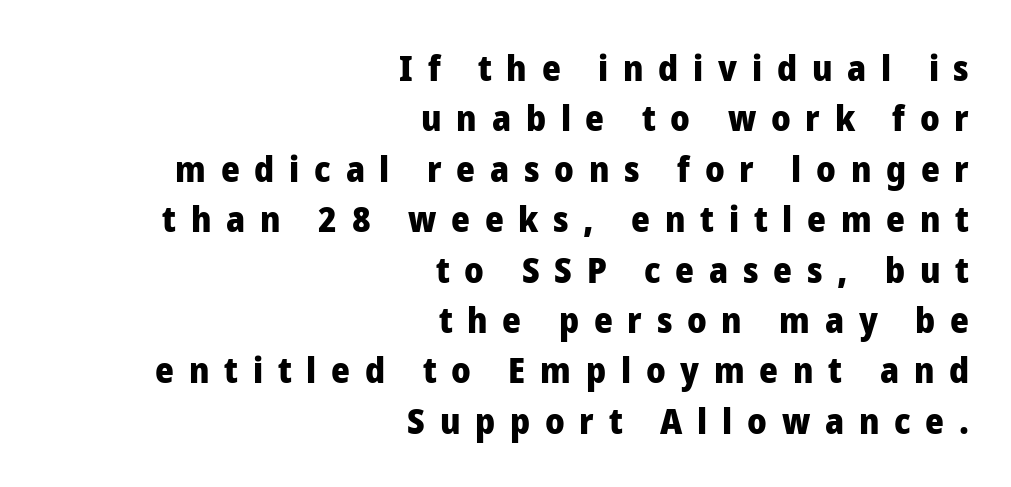
The paragraph has a hard right edge and a soft left edge. Check where the strokes stop: nothing finishes them off — pure sans. The typesetting leans heavy: a genuine bold. The strip under each line holds only bare page.
